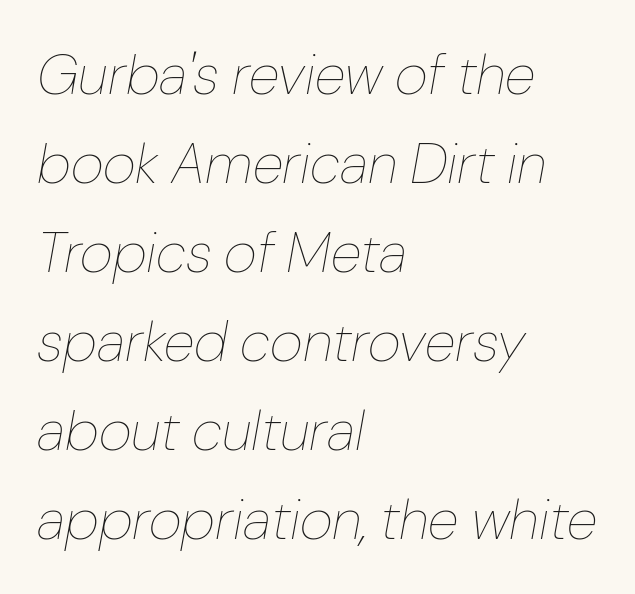
The image shows 57 px thin type, italic (leaning right); set left-aligned, normal line spacing (1.56x), normal letter spacing, not underlined; low stroke contrast and a medium x-height.
